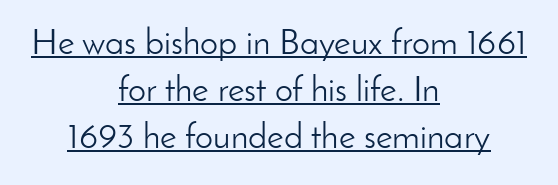
Q: Is the text bold? A: No.
Q: Is the text italic (slanted)? A: No, it is upright.
Q: Is the typeface a serif or a sans-serif typeface? A: Sans-serif.
Q: Is the text underlined? A: Yes.
Q: How is the paragraph aligned? A: Centered.
Q: Is the spacing between letters normal or unusually wide? A: Normal.
Q: Is the spacing between lines tight, normal or loose? A: Normal.
Q: Width (condensed, normal, or wide)? A: Normal.
Q: Stroke contrast? A: Low.
Q: x-height? A: Small.
Q: Monospaced? A: No.
